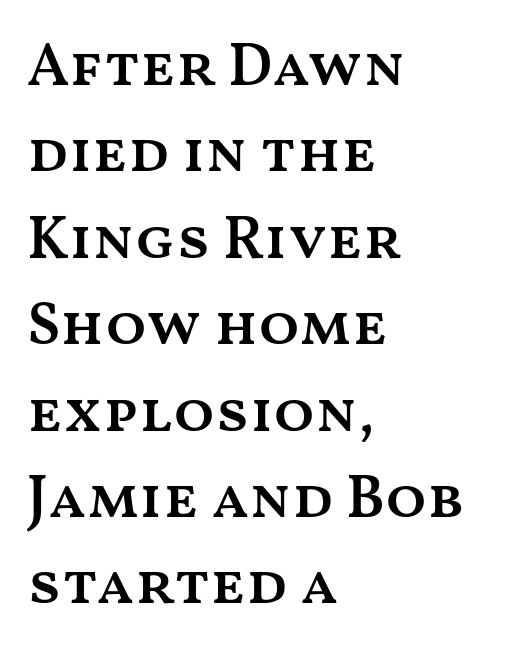
The image shows 60 px semibold, wide type, upright; set left-aligned, normal line spacing (1.44x), normal letter spacing, not underlined; medium stroke contrast and a medium x-height.
